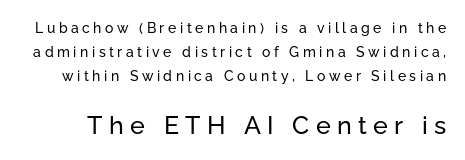
{"italic": "no", "underline": "no", "line_spacing": "normal", "line_spacing_ratio": 1.7, "letter_spacing": "wide", "letter_spacing_em": 0.25, "larger_block": "second", "size_ratio": 1.79, "glyph_px": 25}
